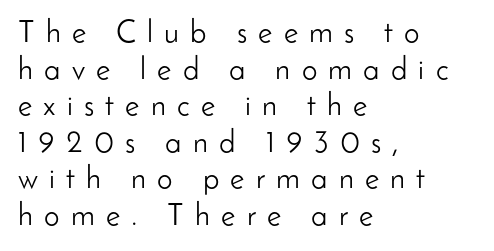
{"serif": "no", "italic": "no", "bold": "no", "weight": "light", "width": "normal", "stroke_contrast": "low", "x_height": "small", "monospaced": "no", "underline": "no", "align": "left", "line_spacing_ratio": 1.18, "letter_spacing": "wide", "letter_spacing_em": 0.36, "glyph_px": 31}
